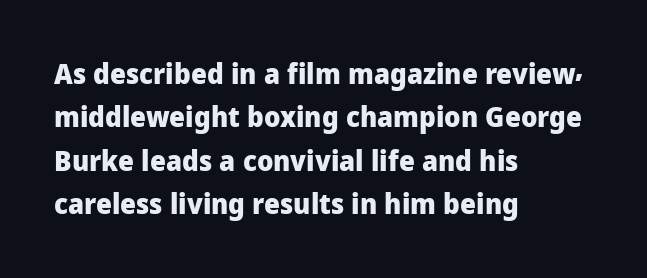
Check the space under the baseline: it is left empty. This sample uses a sans-serif face. Posture: vertical. A typesetter would call this proportional, since set widths differ per character. The ragged edge is on the right, which tells us the setting is flush left.
